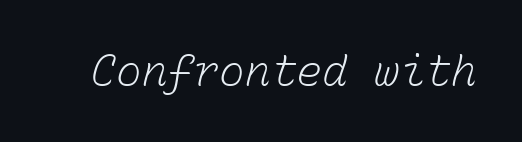
Q: Is the text bold? A: No.
Q: Is the text underlined? A: No.
Q: Is the spacing between letters normal or unusually wide? A: Normal.
Q: Width (condensed, normal, or wide)? A: Normal.
Q: Stroke contrast? A: Low.
Q: x-height? A: Medium.
Q: Monospaced? A: Yes.
